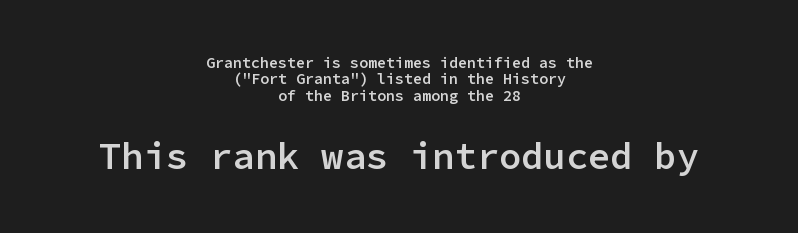
Type style note: lacks serifs. Is this a fixed-width face? Yes — each glyph sits in an identical cell. In terms of weight, the rendering is demibold, just under bold. Nothing unusual about the tracking: characters are spaced as the font intends.
